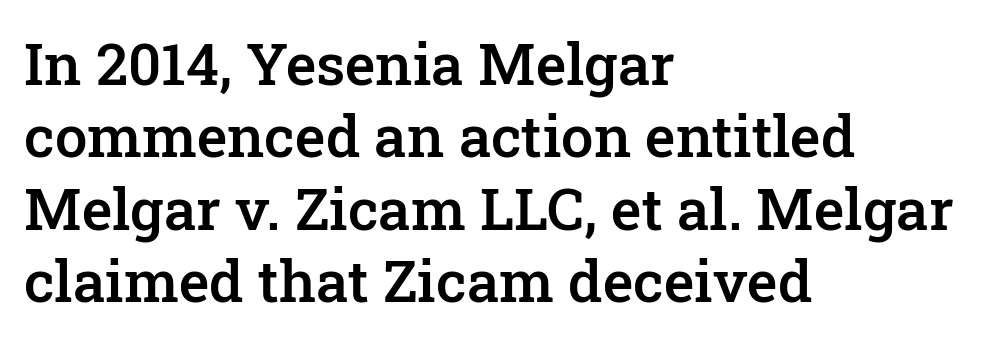
Only glyphs here, with clear space below each row. Are there feet on the stems? There are — it's a serif. Honestly, the row spacing looks completely unremarkable. Caption: multi-line text, flush left, ragged right. The typography opts for an upright posture over an oblique one.
